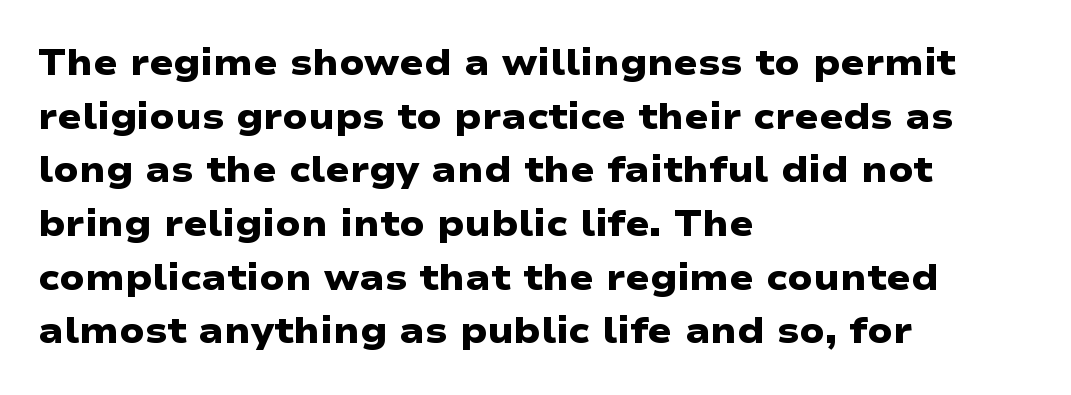
Casual observation: everything's shoved over to the left. Weight check: bold — yes, fully. The face used here is proportionally spaced, like ordinary book or web type. This is sans-serif lettering, the kind often seen on screens and signage. Is there much room between lines? A standard amount, neither cramped nor airy.
